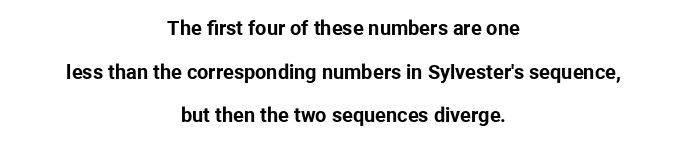
Is the letter spacing exaggerated? No — it looks like the ordinary default. Does the leading feel generous? Absolutely, it's lavish. The typesetting leans heavy: a genuine bold. Characters remain perfectly vertical along every line. The words here are not underlined.
